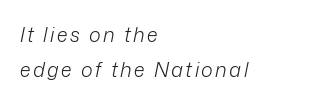
{"italic": "yes", "lean": "right", "slant_degrees": 12, "bold": "no", "underline": "no", "align": "left", "line_spacing_ratio": 1.77, "glyph_px": 20}
